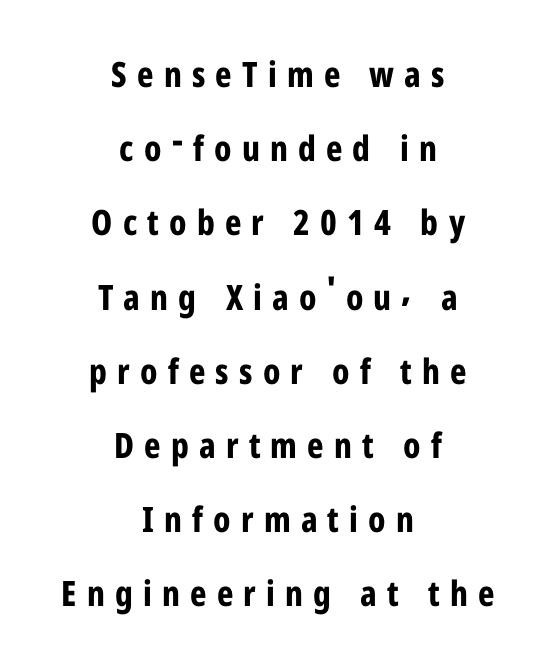
What's the leading like? Stretched, with rows far apart. Proportional: the letters do not fall into vertical columns. You can tell from the bare stems that sans-serif type was used. Does the copy run flush right? No — it is centered line by line. These words are printed bold, with thick strokes throughout.
